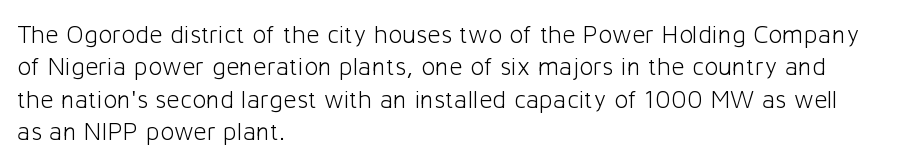
{"italic": "no", "bold": "no", "underline": "no", "align": "left", "line_spacing": "normal", "line_spacing_ratio": 1.25, "letter_spacing": "normal", "letter_spacing_em": 0.0, "glyph_px": 26}
